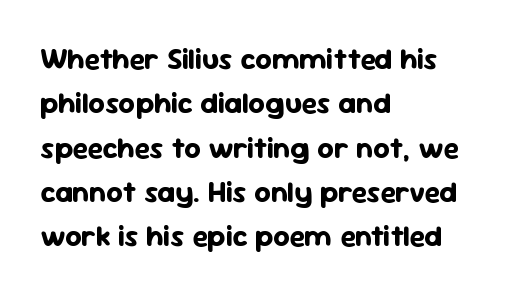
Q: Is the text bold? A: Yes.
Q: Is the text italic (slanted)? A: No, it is upright.
Q: Is the typeface a serif or a sans-serif typeface? A: Sans-serif.
Q: Is the text underlined? A: No.
Q: How is the paragraph aligned? A: Left-aligned.
Q: Is the spacing between letters normal or unusually wide? A: Normal.
Q: Is the spacing between lines tight, normal or loose? A: Normal.
Q: Width (condensed, normal, or wide)? A: Normal.
Q: Stroke contrast? A: Low.
Q: x-height? A: Medium.
Q: Monospaced? A: No.
